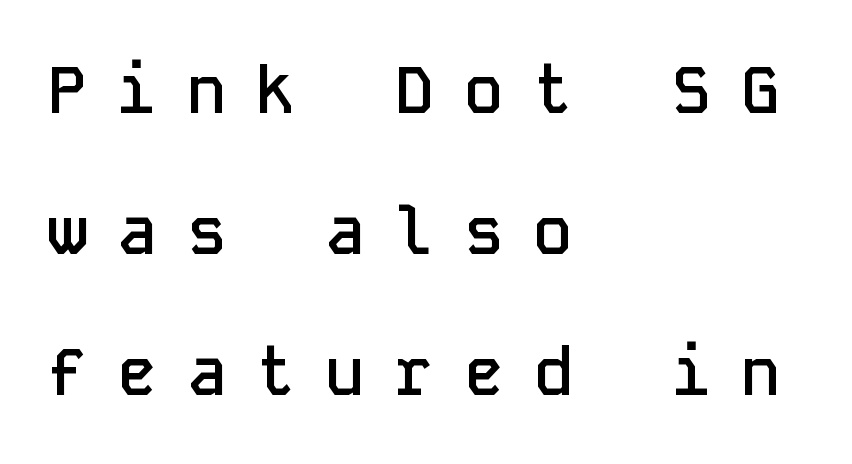
{"serif": "no", "italic": "no", "bold": "semi", "weight": "semibold", "width": "normal", "stroke_contrast": "low", "x_height": "medium", "monospaced": "yes", "underline": "no", "align": "left", "line_spacing": "loose", "line_spacing_ratio": 2.14, "letter_spacing": "wide", "letter_spacing_em": 0.45, "glyph_px": 66}
